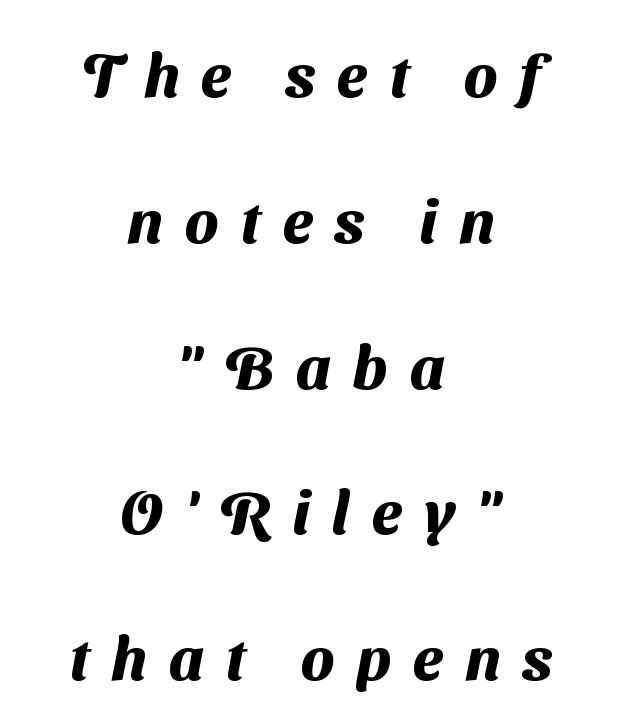
The image shows 61 px heavy sans-serif type; set centered, loose line spacing (2.39x), unusually wide letter spacing (+0.36 em), not underlined; medium stroke contrast and a medium x-height.
